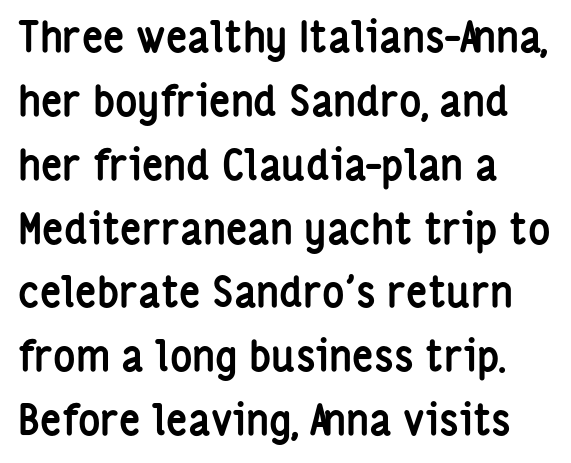
The image shows 42 px semibold, condensed sans-serif type, upright; set left-aligned, normal line spacing (1.52x), normal letter spacing, not underlined; low stroke contrast and a medium x-height.
